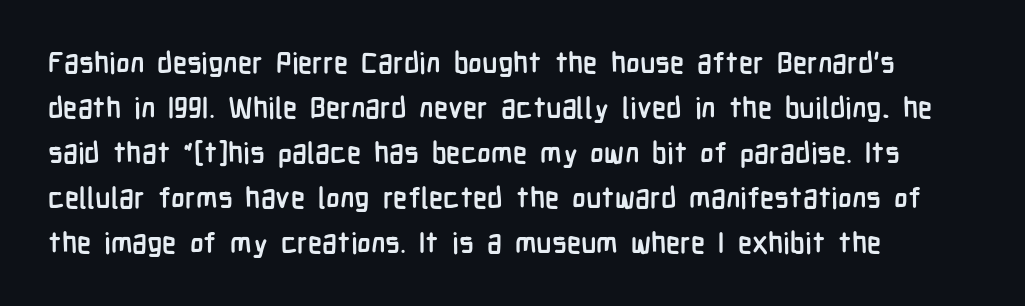
Q: Is the text bold? A: Yes.
Q: Is the text italic (slanted)? A: No, it is upright.
Q: Is the typeface a serif or a sans-serif typeface? A: Sans-serif.
Q: Is the text underlined? A: No.
Q: How is the paragraph aligned? A: Left-aligned.
Q: Is the spacing between letters normal or unusually wide? A: Normal.
Q: Is the spacing between lines tight, normal or loose? A: Normal.
Q: Width (condensed, normal, or wide)? A: Condensed.
Q: Stroke contrast? A: Low.
Q: x-height? A: Medium.
Q: Monospaced? A: No.
